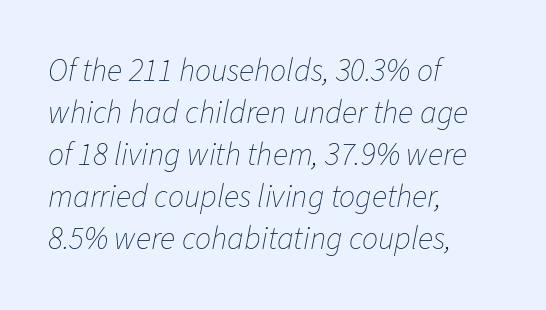
Q: Is the text bold? A: No.
Q: Is the text italic (slanted)? A: Yes, it leans right by about 11 degrees.
Q: Is the text underlined? A: No.
Q: How is the paragraph aligned? A: Left-aligned.
Q: Is the spacing between letters normal or unusually wide? A: Normal.
Q: Is the spacing between lines tight, normal or loose? A: Normal.
Q: Width (condensed, normal, or wide)? A: Normal.
Q: Stroke contrast? A: Low.
Q: x-height? A: Medium.
Q: Monospaced? A: No.
